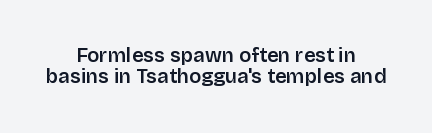
Q: Is the text bold? A: Semi-bold.
Q: Is the text italic (slanted)? A: No, it is upright.
Q: Is the text underlined? A: No.
Q: How is the paragraph aligned? A: Centered.
Q: Is the spacing between letters normal or unusually wide? A: Normal.
Q: Is the spacing between lines tight, normal or loose? A: Tight.
